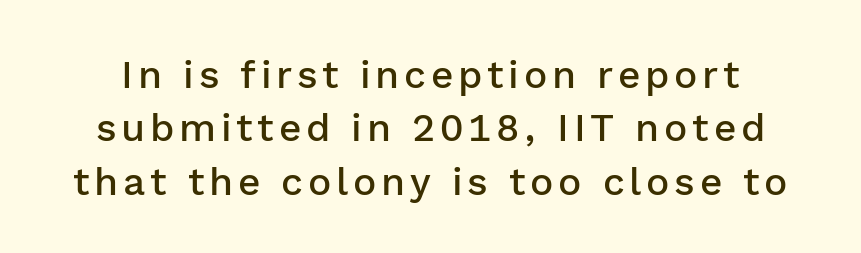
Q: Is the text bold? A: Semi-bold.
Q: Is the text italic (slanted)? A: No, it is upright.
Q: Is the typeface a serif or a sans-serif typeface? A: Sans-serif.
Q: Is the text underlined? A: No.
Q: Is the spacing between lines tight, normal or loose? A: Normal.
Q: Width (condensed, normal, or wide)? A: Normal.
Q: Stroke contrast? A: Low.
Q: x-height? A: Medium.
Q: Monospaced? A: No.
